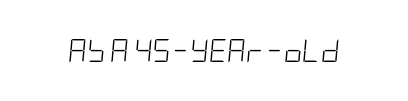
Q: Is the text bold? A: No.
Q: Is the text italic (slanted)? A: Yes, it leans right by about 5 degrees.
Q: Is the text underlined? A: No.
Q: Is the spacing between letters normal or unusually wide? A: Normal.
